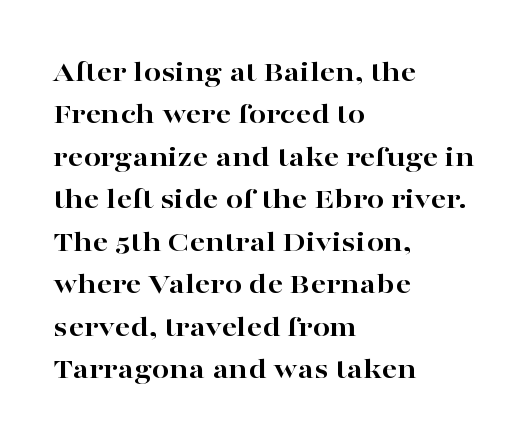
This is serif lettering, the kind often seen in printed books. Default kerning and tracking; the words read as compact shapes. You could not count columns in this text — the font is proportionally spaced. Heavy-handed strokes throughout: this text is bold.
